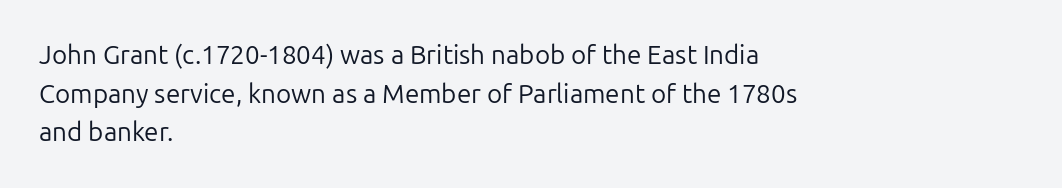
{"italic": "no", "bold": "no", "underline": "no", "align": "left", "line_spacing": "normal", "line_spacing_ratio": 1.49, "letter_spacing": "normal", "letter_spacing_em": 0.0, "glyph_px": 26}
